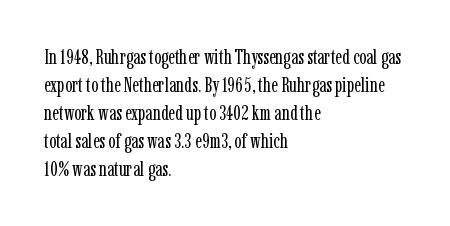
The paragraph has a hard left edge and a soft right edge. Rows of type keep a routine distance in the vertical direction. The letters sit at their default tracking, neither squeezed nor spread. Posture: vertical.
